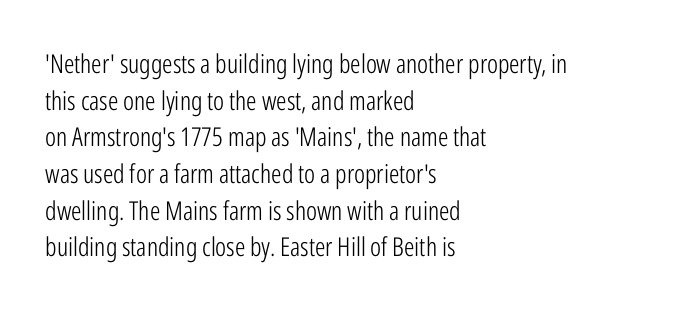
The image shows 26 px text type, upright; set left-aligned, normal line spacing (1.41x), normal letter spacing, not underlined.
